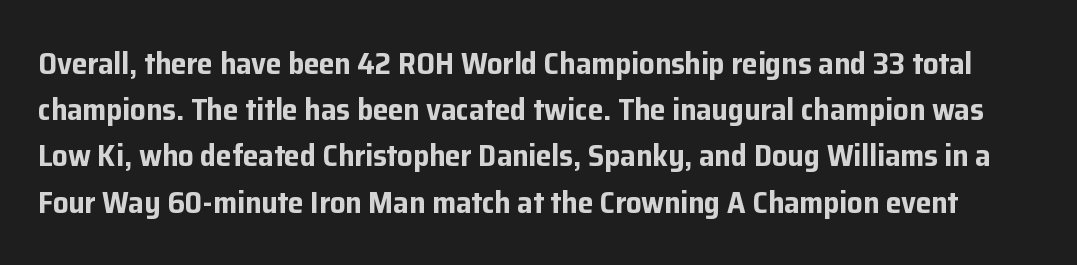
{"serif": "no", "italic": "no", "bold": "yes", "weight": "bold", "width": "normal", "stroke_contrast": "low", "x_height": "medium", "monospaced": "no", "underline": "no", "line_spacing": "normal", "line_spacing_ratio": 1.49, "letter_spacing": "normal", "letter_spacing_em": 0.0, "glyph_px": 31}
